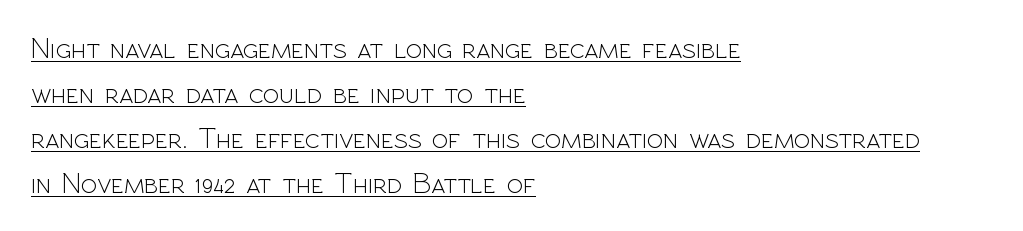
Q: Is the text bold? A: No.
Q: Is the text italic (slanted)? A: No, it is upright.
Q: Is the typeface a serif or a sans-serif typeface? A: Sans-serif.
Q: Is the text underlined? A: Yes.
Q: How is the paragraph aligned? A: Left-aligned.
Q: Is the spacing between letters normal or unusually wide? A: Normal.
Q: Is the spacing between lines tight, normal or loose? A: Normal.
Q: Width (condensed, normal, or wide)? A: Normal.
Q: x-height? A: Medium.
Q: Monospaced? A: No.
